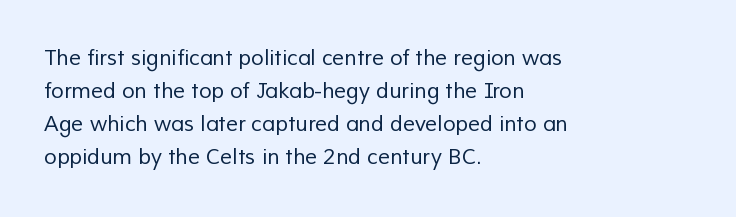
Q: Is the text bold? A: No.
Q: Is the text underlined? A: No.
Q: How is the paragraph aligned? A: Left-aligned.
Q: Is the spacing between letters normal or unusually wide? A: Normal.
Q: Is the spacing between lines tight, normal or loose? A: Normal.
